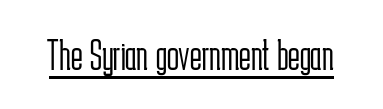
{"serif": "no", "italic": "no", "bold": "no", "weight": "light", "width": "condensed", "stroke_contrast": "low", "x_height": "medium", "monospaced": "no", "underline": "yes", "letter_spacing": "normal", "letter_spacing_em": 0.0, "glyph_px": 44}
